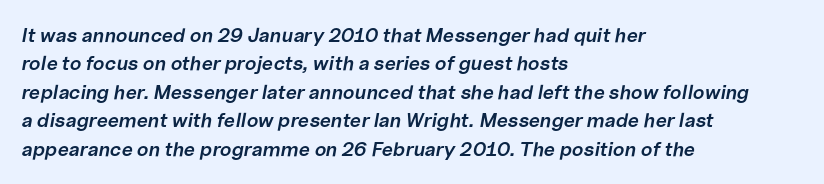
Q: Is the text bold? A: Semi-bold.
Q: Is the text italic (slanted)? A: Yes, it leans right by about 10 degrees.
Q: Is the text underlined? A: No.
Q: How is the paragraph aligned? A: Left-aligned.
Q: Is the spacing between letters normal or unusually wide? A: Normal.
Q: Is the spacing between lines tight, normal or loose? A: Normal.
